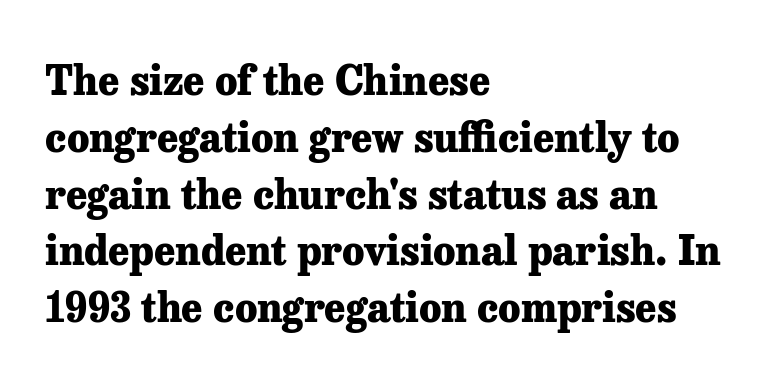
Vertically, the passage feels balanced, rows spaced as you'd expect. Alignment: flush left. Each row of text sits above clean, open space. Each letter keeps its own natural width here, so spacing adapts to shape. The type is set solid horizontally, with unmodified tracking. I'd describe the lettering as bold — thick and assertive.
